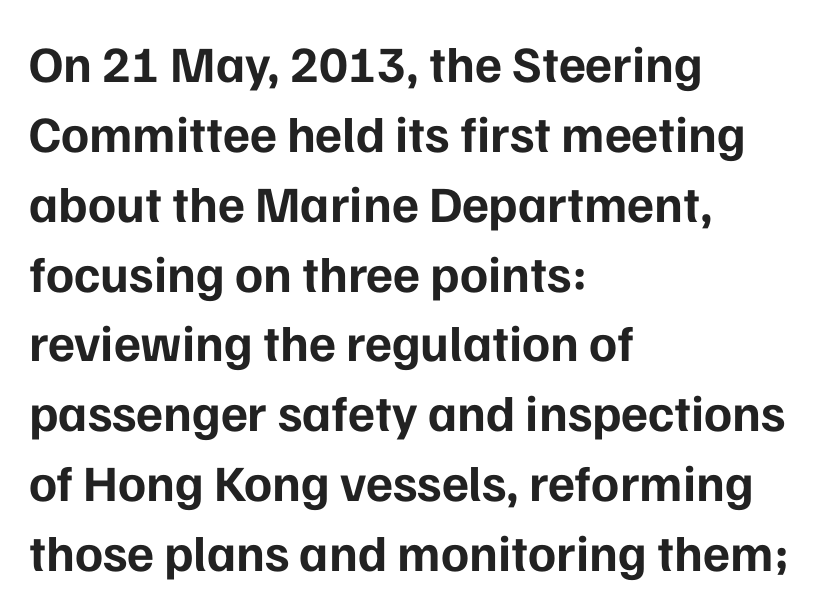
Q: Is the text bold? A: Yes.
Q: Is the text italic (slanted)? A: No, it is upright.
Q: Is the typeface a serif or a sans-serif typeface? A: Sans-serif.
Q: Is the text underlined? A: No.
Q: How is the paragraph aligned? A: Left-aligned.
Q: Is the spacing between letters normal or unusually wide? A: Normal.
Q: Is the spacing between lines tight, normal or loose? A: Normal.
Q: Width (condensed, normal, or wide)? A: Normal.
Q: Stroke contrast? A: Low.
Q: x-height? A: Medium.
Q: Monospaced? A: No.
